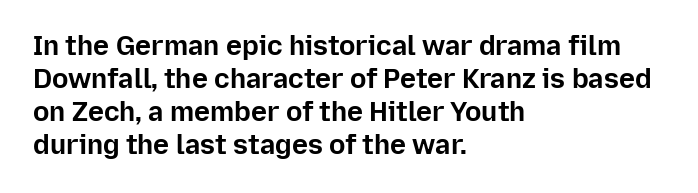
Words float on clear page, feet unadorned. Does the lettering tilt? It doesn't — this is upright. Visually the block forms a straight wall on the left and a jagged coastline on the right. These words are printed bold, with thick strokes throughout. Characters follow at the spacing the type designer built in.
